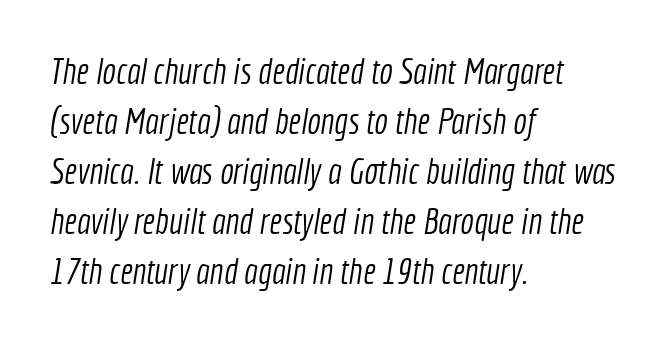
The image shows 36 px light, condensed sans-serif type; set left-aligned, normal line spacing (1.39x), normal letter spacing, not underlined; a medium x-height.
